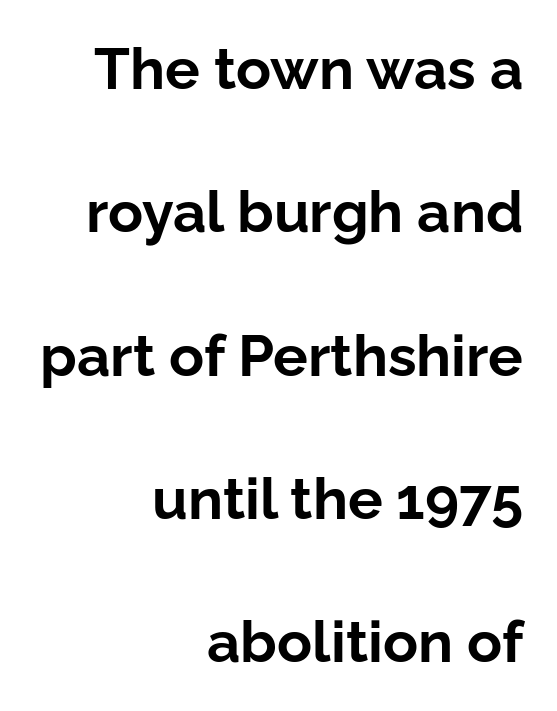
{"serif": "no", "italic": "no", "bold": "yes", "weight": "bold", "width": "normal", "stroke_contrast": "low", "x_height": "medium", "monospaced": "no", "underline": "no", "align": "right", "line_spacing": "loose", "line_spacing_ratio": 2.47, "letter_spacing": "normal", "letter_spacing_em": 0.0, "glyph_px": 58}
